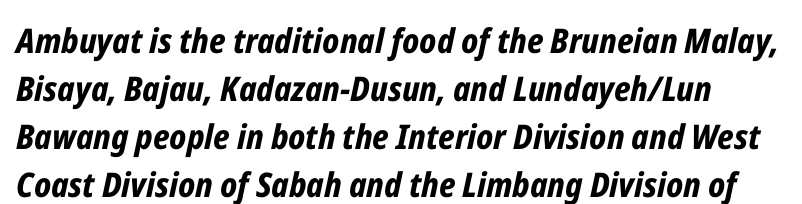
{"italic": "yes", "lean": "right", "slant_degrees": 12, "bold": "yes", "weight": "bold", "width": "condensed", "stroke_contrast": "low", "x_height": "medium", "monospaced": "no", "underline": "no", "line_spacing": "normal", "line_spacing_ratio": 1.41, "letter_spacing": "normal", "letter_spacing_em": 0.0, "glyph_px": 34}
